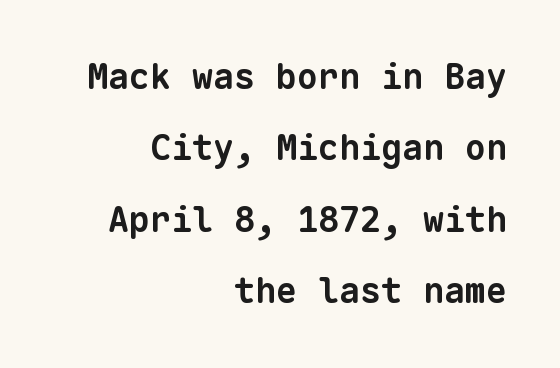
{"serif": "no", "bold": "yes", "weight": "bold", "width": "normal", "stroke_contrast": "low", "x_height": "medium", "monospaced": "yes", "underline": "no", "align": "right", "line_spacing": "loose", "line_spacing_ratio": 2.04, "letter_spacing": "normal", "letter_spacing_em": 0.0, "glyph_px": 35}
